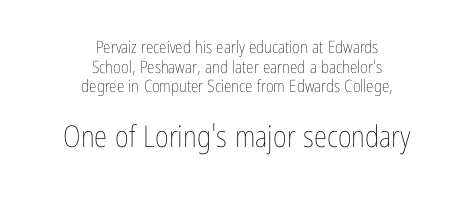
{"italic": "no", "bold": "no", "weight": "thin", "width": "condensed", "stroke_contrast": "low", "x_height": "medium", "monospaced": "no", "underline": "no", "align": "center", "line_spacing": "tight", "line_spacing_ratio": 1.15, "letter_spacing": "normal", "letter_spacing_em": 0.0, "larger_block": "second", "size_ratio": 1.76, "glyph_px": 30}
